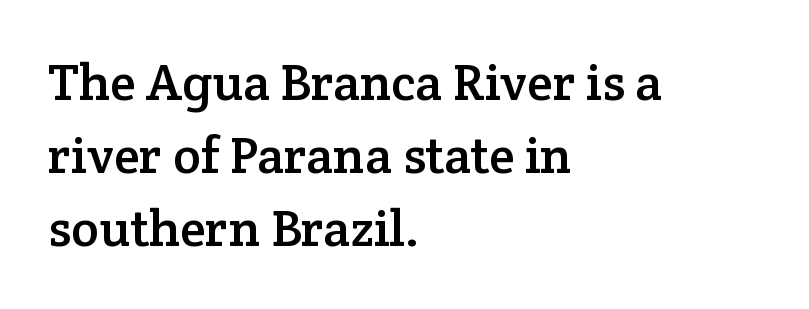
Unlike italic type, these characters show no tilt at all. Do the characters align in a grid? No, the font is proportional. A classic flush-left, rag-right setting is used for this passage. Does the type have serifs? Yes, each stem ends in a small foot.
